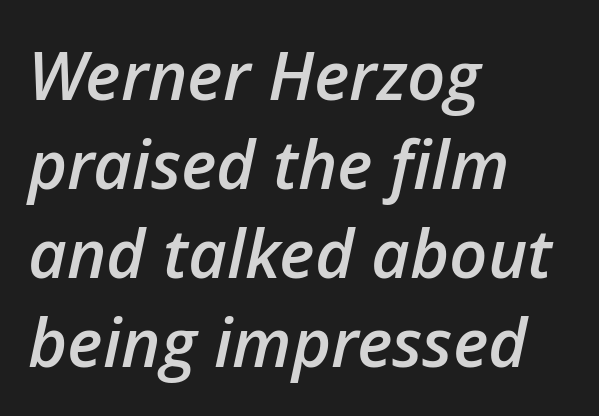
{"italic": "yes", "lean": "right", "slant_degrees": 12, "bold": "semi", "weight": "semibold", "width": "normal", "stroke_contrast": "low", "x_height": "medium", "monospaced": "no", "underline": "no", "align": "left", "line_spacing": "normal", "line_spacing_ratio": 1.33, "letter_spacing": "normal", "letter_spacing_em": 0.0, "glyph_px": 67}
